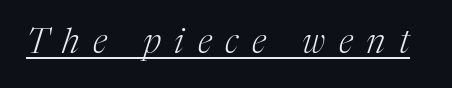
The image shows 35 px light serif type, italic (leaning right); set unusually wide letter spacing (+0.39 em), underlined; medium stroke contrast and a medium x-height.
